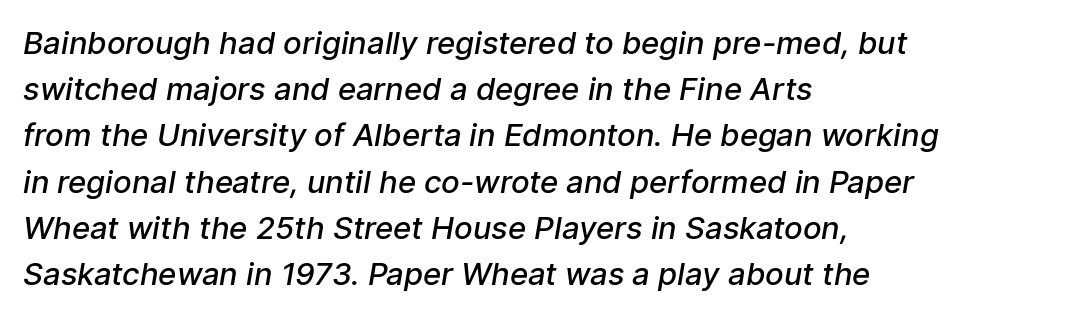
Q: Is the text bold? A: Semi-bold.
Q: Is the typeface a serif or a sans-serif typeface? A: Sans-serif.
Q: Is the text underlined? A: No.
Q: How is the paragraph aligned? A: Left-aligned.
Q: Is the spacing between letters normal or unusually wide? A: Normal.
Q: Is the spacing between lines tight, normal or loose? A: Normal.
Q: Width (condensed, normal, or wide)? A: Normal.
Q: Stroke contrast? A: Low.
Q: x-height? A: Medium.
Q: Monospaced? A: No.
